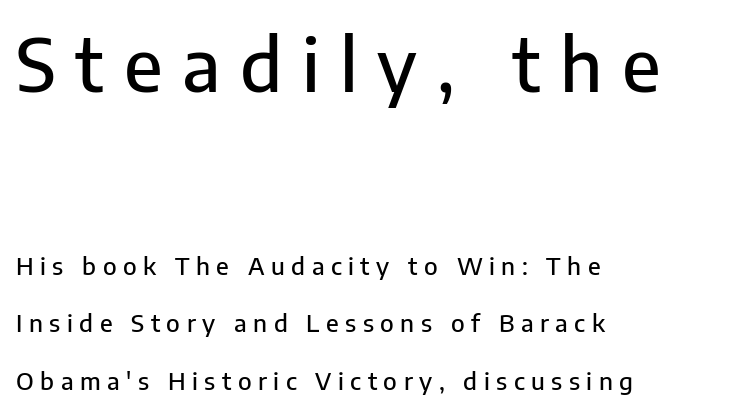
{"serif": "no", "italic": "no", "width": "normal", "stroke_contrast": "low", "x_height": "medium", "monospaced": "no", "underline": "no", "align": "left", "line_spacing": "loose", "line_spacing_ratio": 2.4, "letter_spacing": "wide", "letter_spacing_em": 0.27, "larger_block": "first", "size_ratio": 3.04, "glyph_px": 73}
